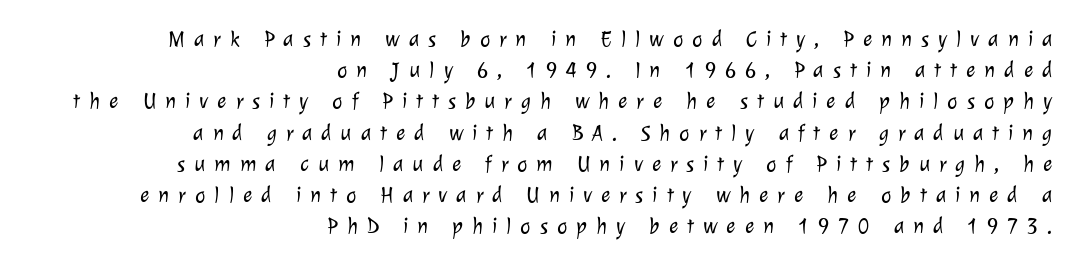
A flush-right, rag-left setting is used for this passage. Summary of vertical rhythm: regular, with standard interline spacing. The strip under each line holds only bare page. The strokes carry an ordinary text weight at most. Inter-character spacing is expanded well beyond the font's built-in metrics.
